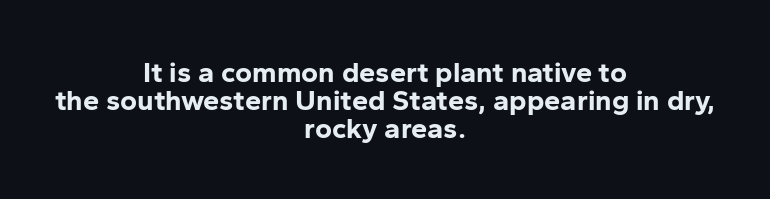
The compositor balanced each line on the midline. Characters follow at the spacing the type designer built in. The lettering holds an erect, upright posture throughout. Typographic density is high because the face is bold. Each letter's strokes conclude bluntly, with no projecting serifs.
